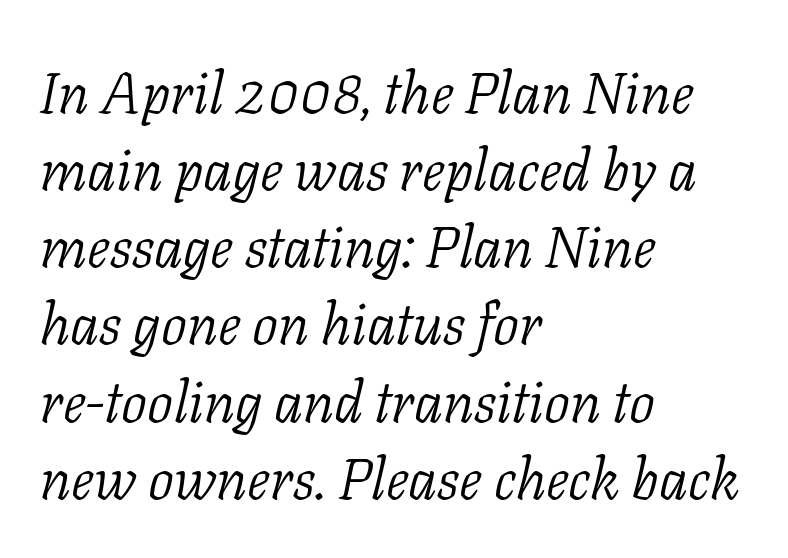
The image shows 58 px light serif type, italic (leaning right); set left-aligned, normal line spacing (1.33x), normal letter spacing, not underlined; low stroke contrast and a medium x-height.
